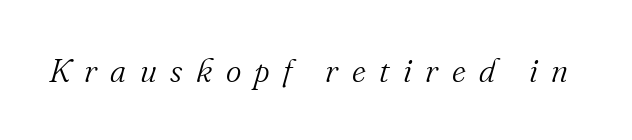
Q: Is the text bold? A: No.
Q: Is the text italic (slanted)? A: Yes, it leans right by about 16 degrees.
Q: Is the typeface a serif or a sans-serif typeface? A: Serif.
Q: Is the text underlined? A: No.
Q: Is the spacing between letters normal or unusually wide? A: Unusually wide.
Q: Width (condensed, normal, or wide)? A: Normal.
Q: Stroke contrast? A: Medium.
Q: x-height? A: Small.
Q: Monospaced? A: No.
